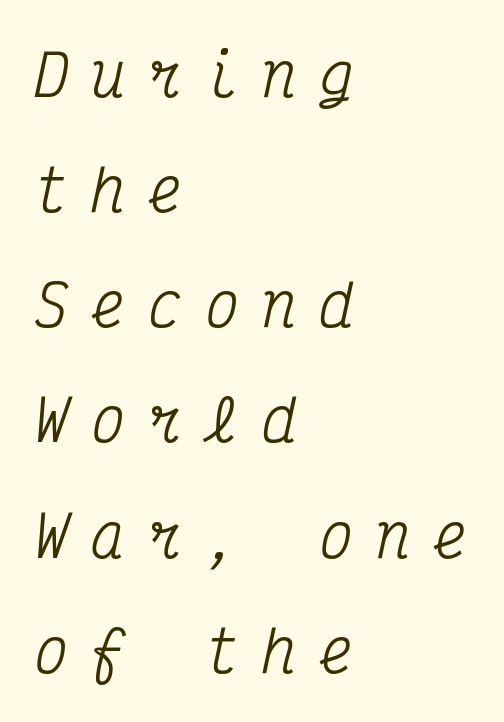
The image shows 57 px condensed serif type, italic (leaning right), monospaced; set left-aligned, loose line spacing (2.02x), unusually wide letter spacing (+0.4 em), not underlined; medium stroke contrast and a medium x-height.
